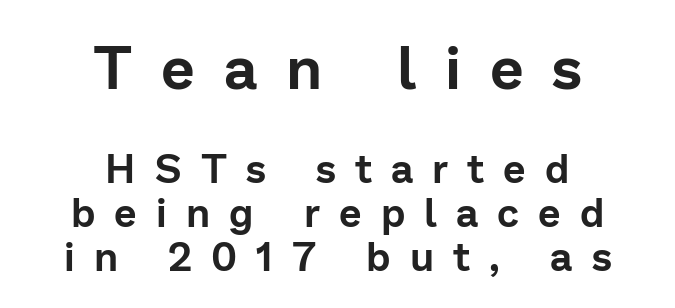
Compare the two chunks: the upper has the greater cap height. The block of text is dense from top to bottom, with scant space between rows. The letters advance in unequal steps, a hallmark of proportional type. In terms of letterspacing, this is a distinctly airy, spread setting.
